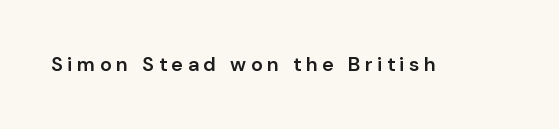
{"italic": "no", "bold": "semi", "underline": "no", "letter_spacing": "wide", "letter_spacing_em": 0.22, "glyph_px": 20}
